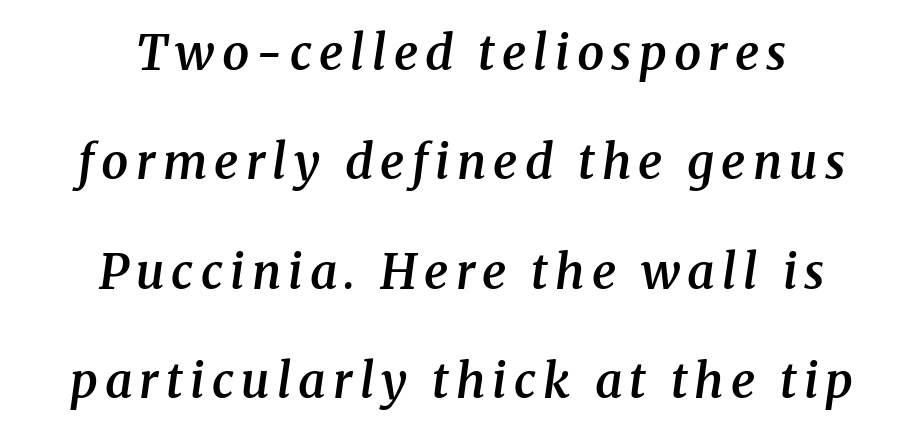
Which margin do the lines hug? Neither — every line sits in the middle. A typesetter would call this proportional, since set widths differ per character. The sample has been set in demibold, a notch under bold. Tall strokes in this sample are angled rather than plumb. Descenders are the only things crossing below the line.
